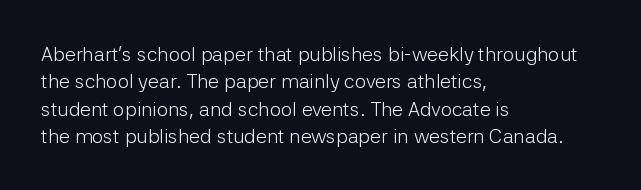
Caption: standard tracking, unaltered. Alignment: flush left. Line spacing here is normal. Weight: not bold — regular or lighter.
